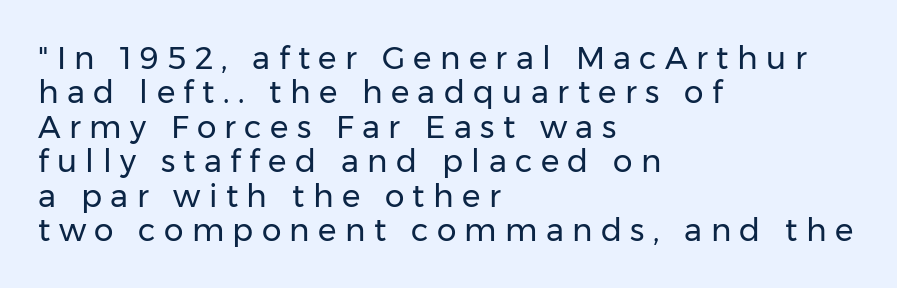
Q: Is the text bold? A: No.
Q: Is the text italic (slanted)? A: No, it is upright.
Q: Is the typeface a serif or a sans-serif typeface? A: Sans-serif.
Q: Is the text underlined? A: No.
Q: How is the paragraph aligned? A: Left-aligned.
Q: Is the spacing between letters normal or unusually wide? A: Unusually wide.
Q: Is the spacing between lines tight, normal or loose? A: Tight.
Q: Width (condensed, normal, or wide)? A: Normal.
Q: Stroke contrast? A: Low.
Q: x-height? A: Medium.
Q: Monospaced? A: No.
